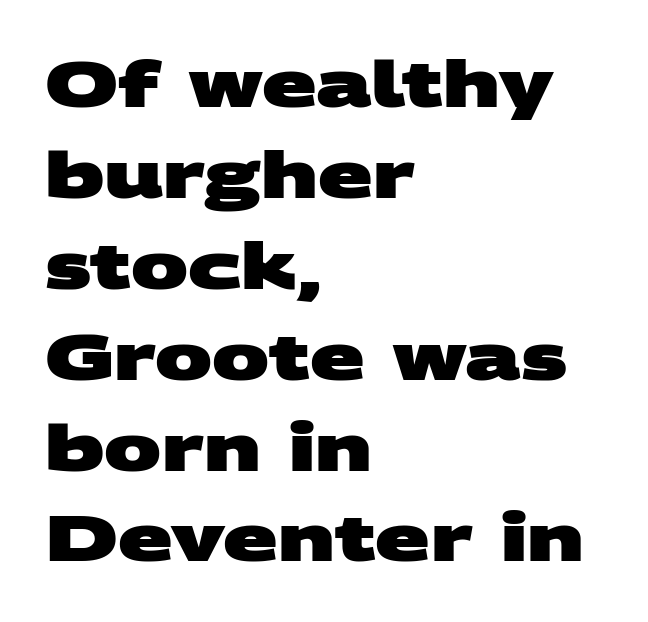
Q: Is the text bold? A: Yes.
Q: Is the typeface a serif or a sans-serif typeface? A: Sans-serif.
Q: Is the text underlined? A: No.
Q: How is the paragraph aligned? A: Left-aligned.
Q: Is the spacing between letters normal or unusually wide? A: Normal.
Q: Is the spacing between lines tight, normal or loose? A: Normal.
Q: Width (condensed, normal, or wide)? A: Wide.
Q: Stroke contrast? A: Medium.
Q: x-height? A: Large.
Q: Monospaced? A: No.
